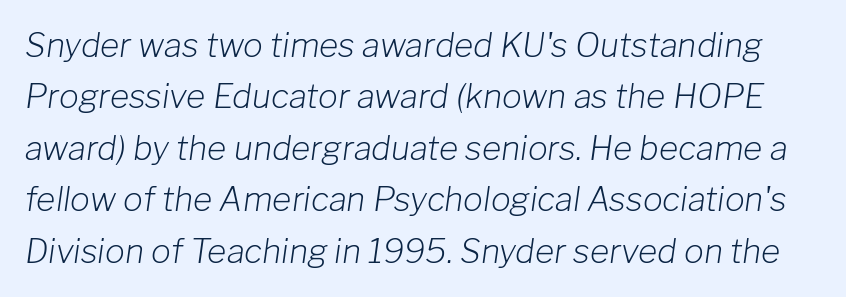
This sample has the flowing, uneven cadence of proportional lettering. Rendered with sloped, italic letterforms. One glance says typical: line gaps are just what's usual. Unmarked baselines from the first word to the last. Inter-character spacing is left at the font's built-in metrics.
